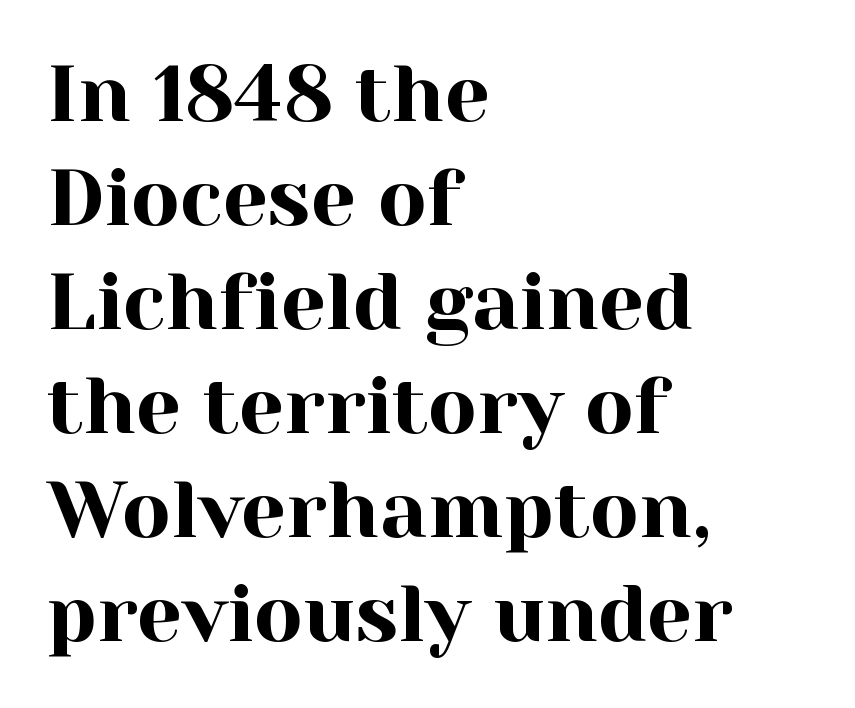
The letters advance in unequal steps, a hallmark of proportional type. Lines of text with bare space underneath. Leading matches the norm, producing a regular column. Is there any slant? The stems are plumb. The rendering keeps characters at their native spacing.
